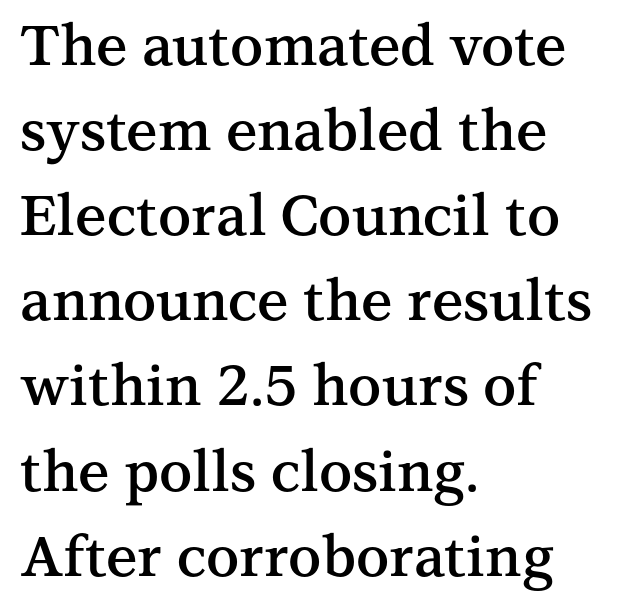
{"serif": "yes", "italic": "no", "bold": "semi", "weight": "semibold", "width": "normal", "stroke_contrast": "medium", "x_height": "medium", "monospaced": "no", "underline": "no", "align": "left", "line_spacing": "normal", "line_spacing_ratio": 1.52, "letter_spacing": "normal", "letter_spacing_em": 0.0, "glyph_px": 56}
